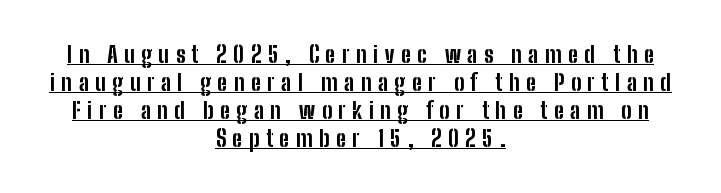
Q: Is the text bold? A: Yes.
Q: Is the text italic (slanted)? A: No, it is upright.
Q: Is the text underlined? A: Yes.
Q: How is the paragraph aligned? A: Centered.
Q: Is the spacing between letters normal or unusually wide? A: Unusually wide.
